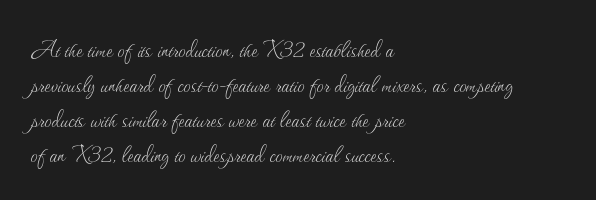
{"bold": "no", "weight": "thin", "width": "normal", "stroke_contrast": "medium", "x_height": "small", "monospaced": "no", "underline": "no", "align": "left", "line_spacing": "normal", "line_spacing_ratio": 1.25, "letter_spacing": "normal", "letter_spacing_em": 0.0, "glyph_px": 28}
